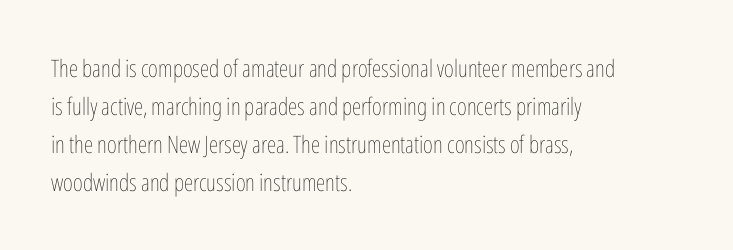
Q: Is the text bold? A: No.
Q: Is the text italic (slanted)? A: No, it is upright.
Q: Is the text underlined? A: No.
Q: How is the paragraph aligned? A: Left-aligned.
Q: Is the spacing between letters normal or unusually wide? A: Normal.
Q: Is the spacing between lines tight, normal or loose? A: Normal.
